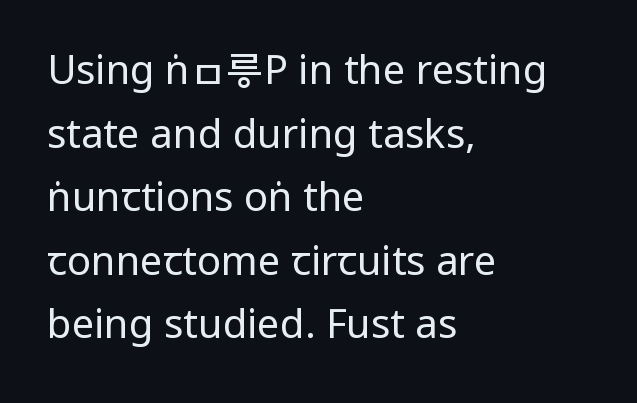
The image shows 40 px regular-weight, condensed sans-serif type, upright; set left-aligned, normal line spacing (1.59x), normal letter spacing, not underlined; low stroke contrast and a large x-height.
